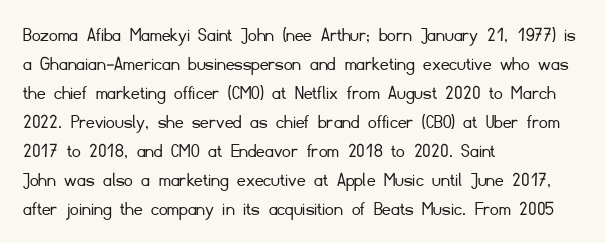
Letters rest on an invisible, unmarked baseline. Heaviness? Minimal to ordinary, like unemphasized prose. The rendering anchors every line to the left-hand side. The line-height multiplier appears to be the usual default.
